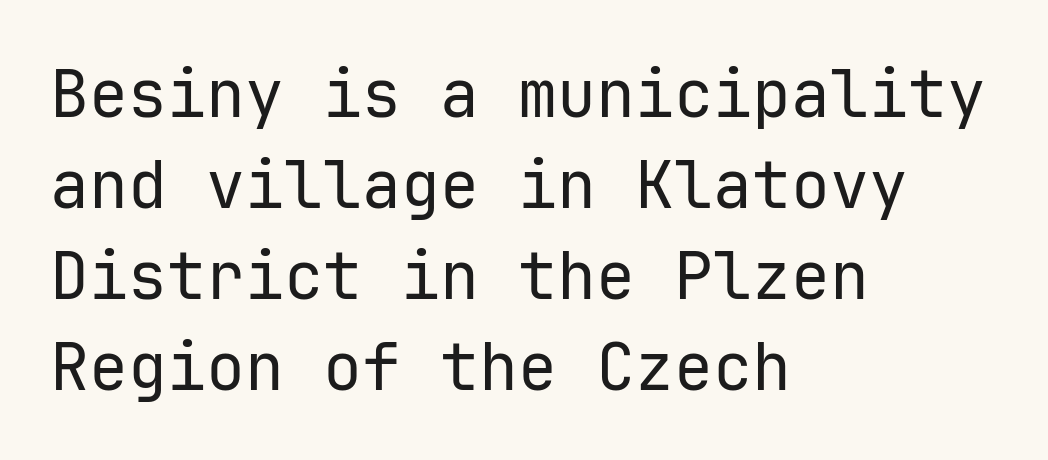
The specimen reads as upright at a glance. The type is set solid horizontally, with unmodified tracking. Underline: absent. The space between consecutive lines is moderate. Is this a fixed-width face? Yes — each glyph sits in an identical cell.
